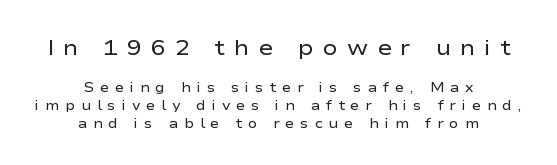
Ink coverage per letter is moderate at most. A normal amount of white space separates one row of letters from the next. Type size steps down from the first block to the second. Notice how the passage keeps no hard edge, just a central spine.
